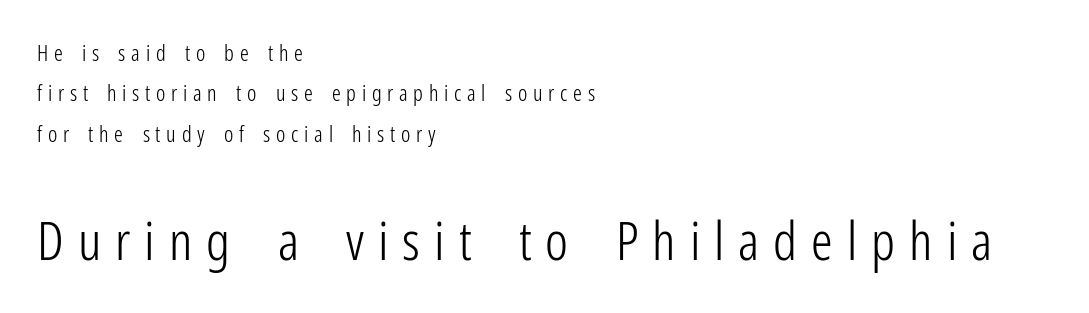
The letters advance in unequal steps, a hallmark of proportional type. The letters are spread apart with noticeably loose tracking. Font category for this specimen: sans-serif. Heaviness? Minimal to ordinary, like unemphasized prose. This rendering features lettering with no underline. Block two is the big one; block one sits smaller above it.
